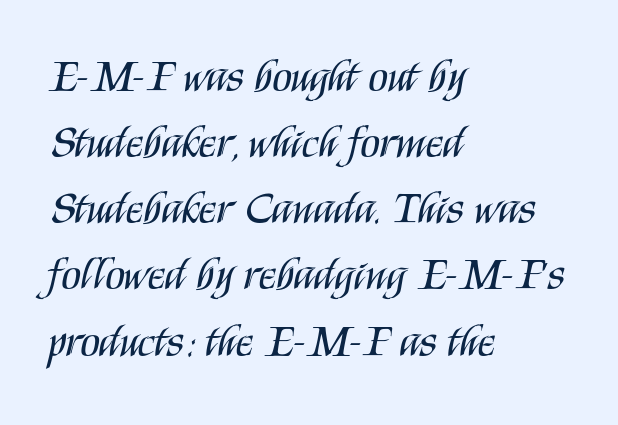
The image shows 45 px regular-weight, condensed sans-serif type; set left-aligned, normal line spacing (1.47x), normal letter spacing, not underlined; medium stroke contrast and a large x-height.
